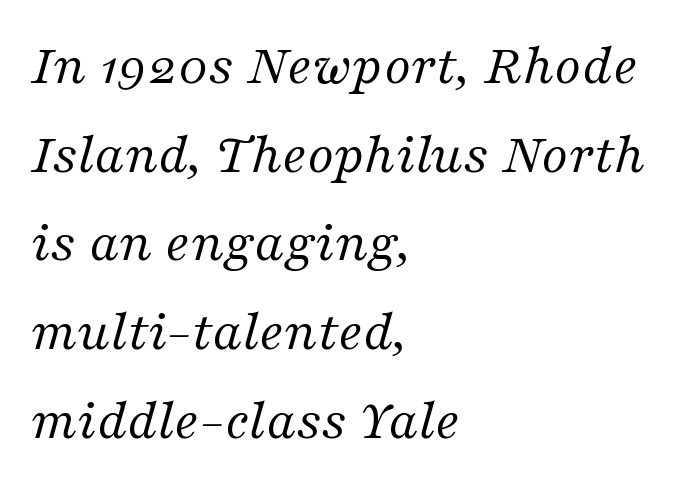
Q: Is the text bold? A: No.
Q: Is the text italic (slanted)? A: Yes, it leans right by about 16 degrees.
Q: Is the typeface a serif or a sans-serif typeface? A: Serif.
Q: Is the text underlined? A: No.
Q: How is the paragraph aligned? A: Left-aligned.
Q: Is the spacing between letters normal or unusually wide? A: Normal.
Q: Is the spacing between lines tight, normal or loose? A: Normal.
Q: Width (condensed, normal, or wide)? A: Normal.
Q: Stroke contrast? A: Medium.
Q: x-height? A: Medium.
Q: Monospaced? A: No.
